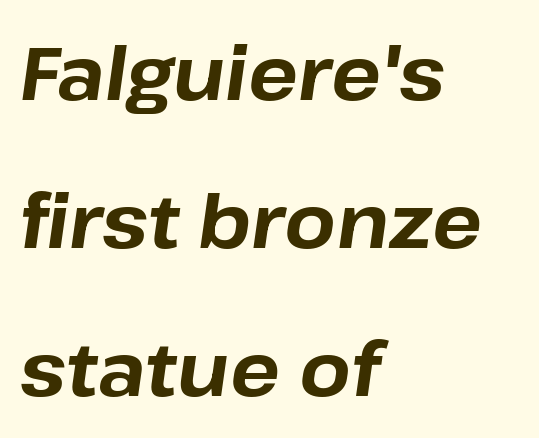
The image shows 74 px bold type, italic (leaning right); set left-aligned, loose line spacing (2.0x), normal letter spacing, not underlined; low stroke contrast and a medium x-height.
